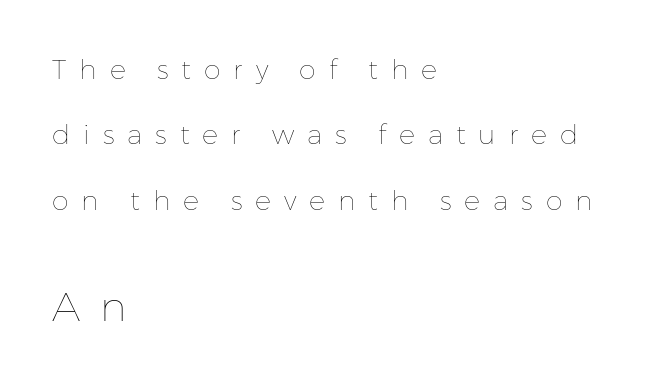
Q: Is the text bold? A: No.
Q: Is the text italic (slanted)? A: No, it is upright.
Q: Is the text underlined? A: No.
Q: How is the paragraph aligned? A: Left-aligned.
Q: Is the spacing between letters normal or unusually wide? A: Unusually wide.
Q: Is the spacing between lines tight, normal or loose? A: Loose.
Q: Which block of text is set in a larger size, the first (top) or the second (bottom)? A: The second (bottom) one.
Q: Width (condensed, normal, or wide)? A: Normal.
Q: Stroke contrast? A: Low.
Q: x-height? A: Medium.
Q: Monospaced? A: No.
